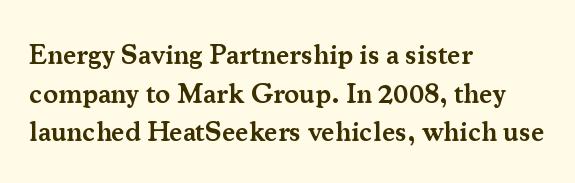
The image shows 28 px semibold serif type, upright; set left-aligned, normal line spacing (1.38x), normal letter spacing, not underlined; medium stroke contrast and a small x-height.
